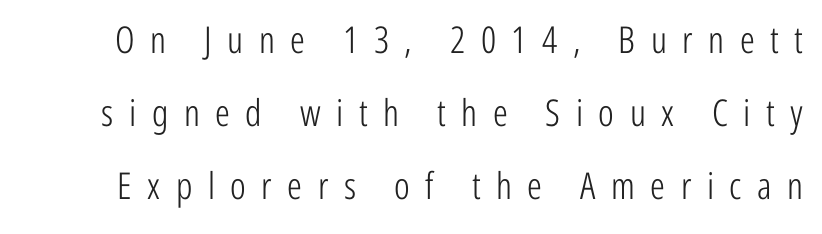
{"serif": "no", "italic": "no", "bold": "no", "weight": "light", "width": "condensed", "stroke_contrast": "low", "x_height": "medium", "monospaced": "no", "underline": "no", "line_spacing": "loose", "line_spacing_ratio": 1.97, "letter_spacing": "wide", "letter_spacing_em": 0.42, "glyph_px": 37}
